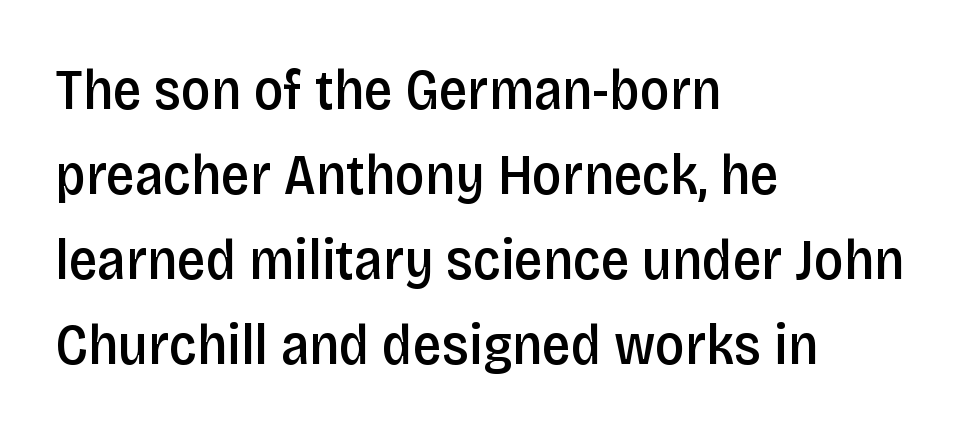
{"serif": "no", "italic": "no", "bold": "semi", "weight": "semibold", "width": "condensed", "stroke_contrast": "low", "x_height": "large", "monospaced": "no", "underline": "no", "align": "left", "line_spacing": "normal", "line_spacing_ratio": 1.49, "letter_spacing": "normal", "letter_spacing_em": 0.0, "glyph_px": 57}
